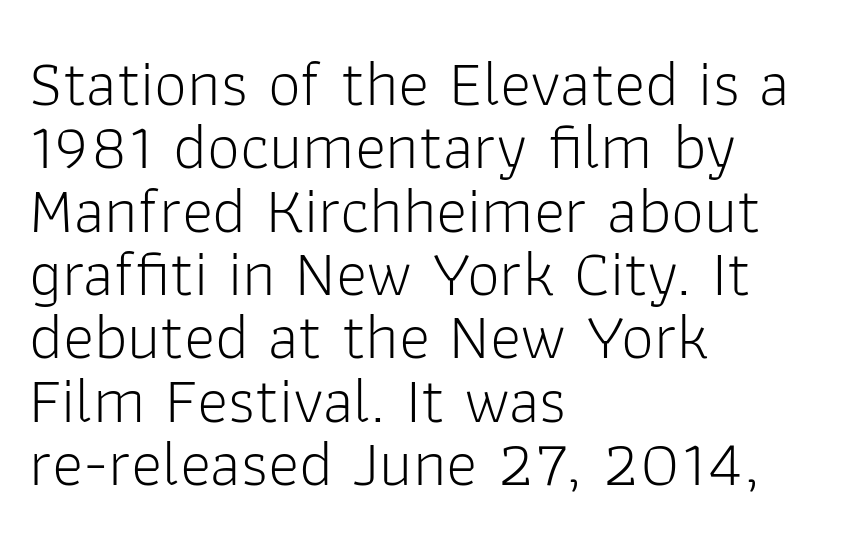
Q: Is the text bold? A: No.
Q: Is the text italic (slanted)? A: No, it is upright.
Q: Is the typeface a serif or a sans-serif typeface? A: Sans-serif.
Q: Is the text underlined? A: No.
Q: How is the paragraph aligned? A: Left-aligned.
Q: Is the spacing between letters normal or unusually wide? A: Normal.
Q: Is the spacing between lines tight, normal or loose? A: Tight.
Q: Width (condensed, normal, or wide)? A: Normal.
Q: Stroke contrast? A: Low.
Q: x-height? A: Medium.
Q: Monospaced? A: No.
